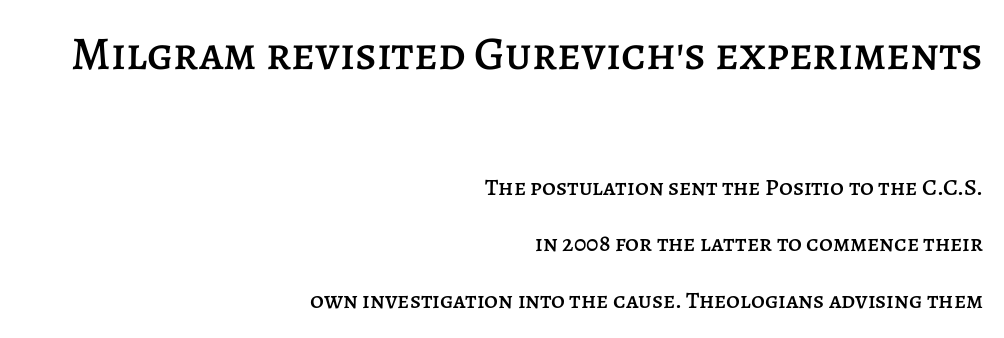
The image shows 47 px text type, upright; set right-aligned, loose line spacing (2.36x), normal letter spacing, not underlined; the first (top) block is 1.96x larger; low stroke contrast and a large x-height.
